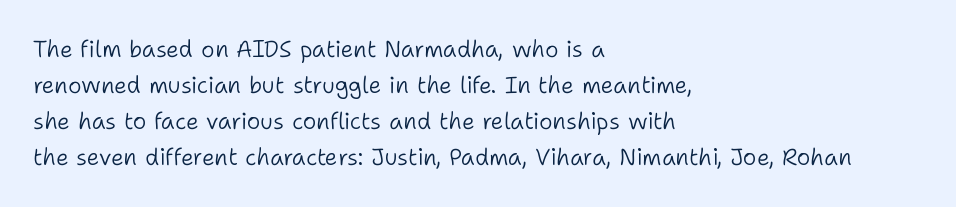
The image shows 23 px text type, upright; set left-aligned, normal line spacing (1.57x), normal letter spacing, not underlined.
